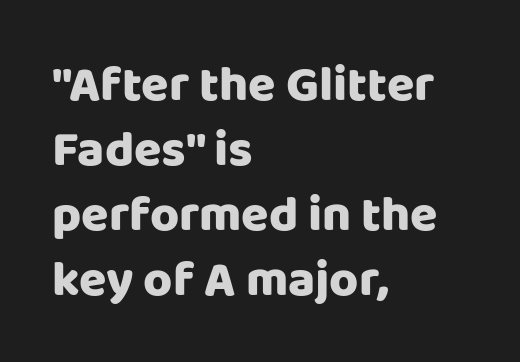
Q: Is the text italic (slanted)? A: No, it is upright.
Q: Is the typeface a serif or a sans-serif typeface? A: Sans-serif.
Q: Is the text underlined? A: No.
Q: How is the paragraph aligned? A: Left-aligned.
Q: Is the spacing between letters normal or unusually wide? A: Normal.
Q: Is the spacing between lines tight, normal or loose? A: Normal.
Q: Width (condensed, normal, or wide)? A: Normal.
Q: Stroke contrast? A: Low.
Q: x-height? A: Large.
Q: Monospaced? A: No.
